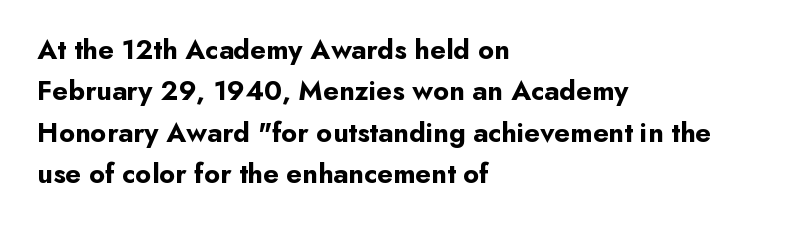
The image shows 28 px bold sans-serif type, upright; set left-aligned, normal line spacing (1.48x), normal letter spacing, not underlined; low stroke contrast and a small x-height.
